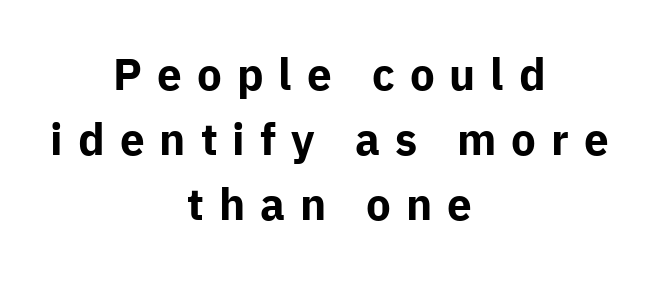
{"serif": "no", "italic": "no", "bold": "yes", "weight": "bold", "width": "normal", "stroke_contrast": "low", "x_height": "medium", "monospaced": "no", "underline": "no", "align": "center", "line_spacing": "normal", "line_spacing_ratio": 1.48, "letter_spacing": "wide", "letter_spacing_em": 0.34, "glyph_px": 44}
